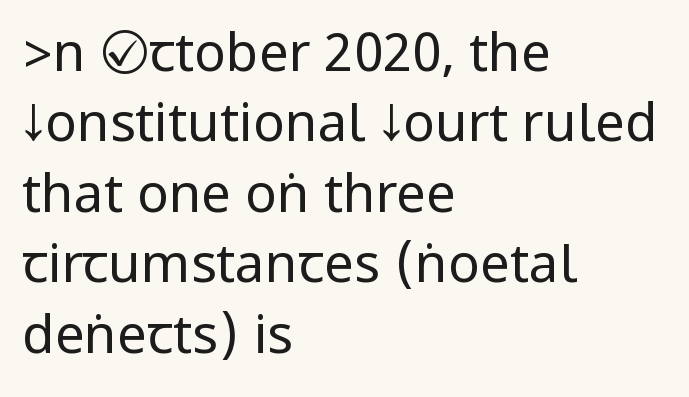
Q: Is the text bold? A: No.
Q: Is the text italic (slanted)? A: No, it is upright.
Q: Is the typeface a serif or a sans-serif typeface? A: Sans-serif.
Q: Is the text underlined? A: No.
Q: How is the paragraph aligned? A: Left-aligned.
Q: Is the spacing between letters normal or unusually wide? A: Normal.
Q: Is the spacing between lines tight, normal or loose? A: Normal.
Q: Width (condensed, normal, or wide)? A: Condensed.
Q: Stroke contrast? A: Low.
